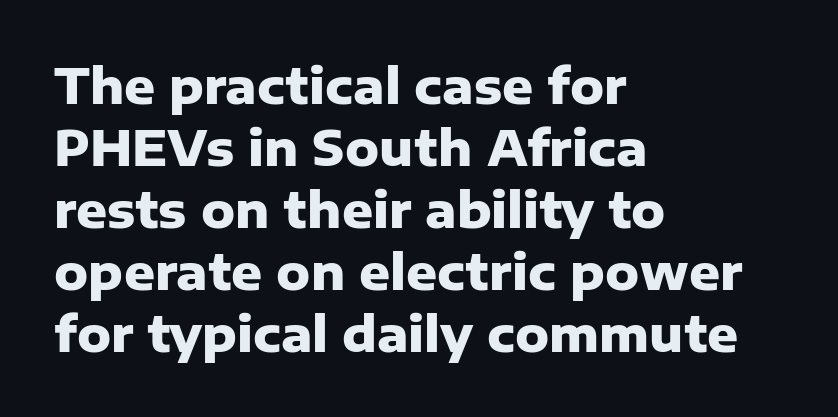
Words appear dense and cohesive because spacing is normal. Spacing verdict: proportional, widths tailored to each character. Interline gaps are of average width in this sample. Observe the absence of serifs on each vertical stroke in this sample. You can tell it's not italic because the verticals are truly vertical.
